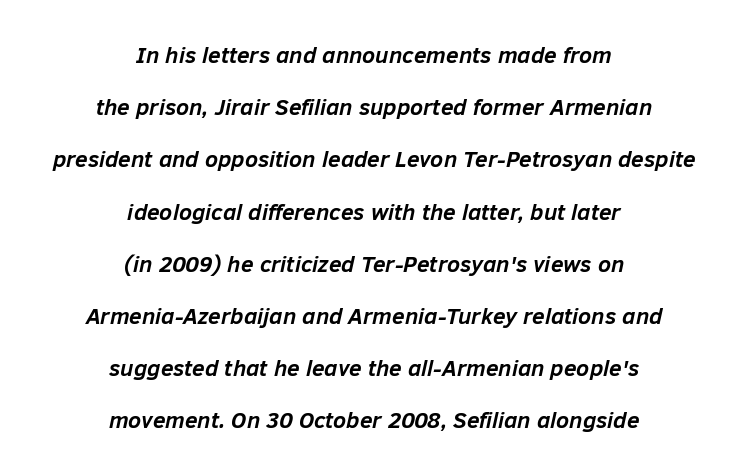
Honestly, the letter spacing is just normal — you wouldn't notice it. Weight: bold. Quick note: interline space is abundant. Compared with ordinary roman type, these characters are visibly tilted. Short and long lines alike share a common midpoint. Has an underline been added? It has not.
